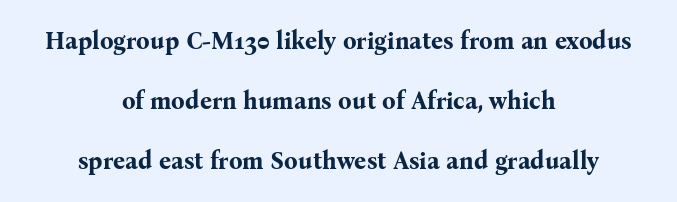
The image shows 24 px bold type, upright; set centered, loose line spacing (2.49x), normal letter spacing, not underlined.
